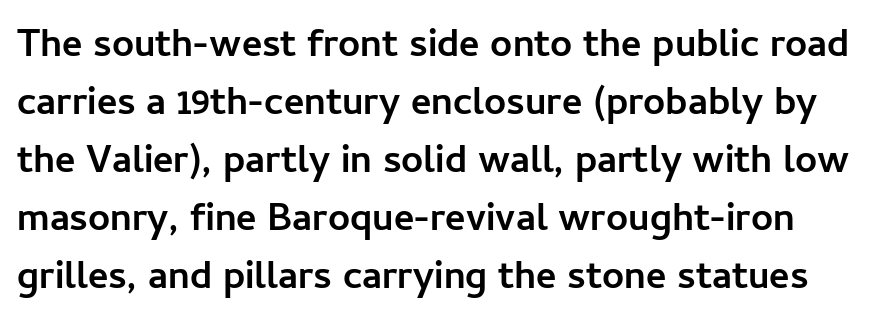
Do the letters lean? They stand straight. The tracking reads as untouched default to a designer's eye. Line spacing here is normal. As a designer I'd log this as weight 700, bold. Serif or sans? Sans — the stroke terminals are bare. Check under the words: just untouched page.
